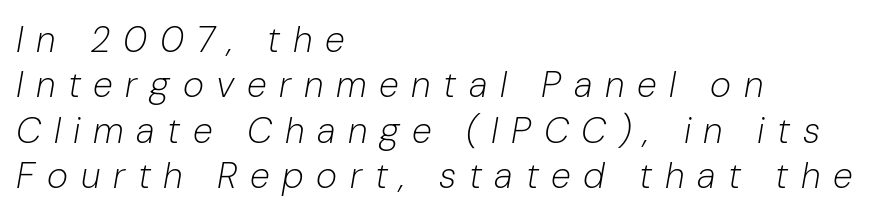
When letters slant like this, we call the style italic. The line-height multiplier appears to be the usual default. Visually the block forms a straight wall on the left and a jagged coastline on the right. Do the characters align in a grid? No, the font is proportional.
